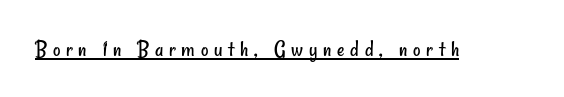
Q: Is the text bold? A: No.
Q: Is the text underlined? A: Yes.
Q: Is the spacing between letters normal or unusually wide? A: Unusually wide.
